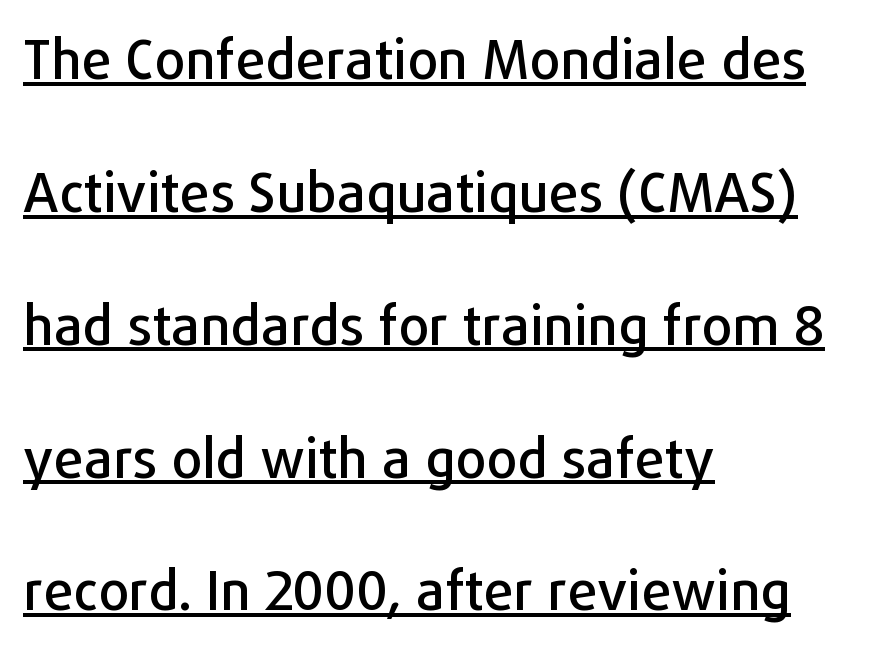
The face used here is proportionally spaced, like ordinary book or web type. This block would shrink considerably if given ordinary leading; it's expanded now. The passage is arranged the way most books set body copy — flush left. Is the letter spacing exaggerated? No — it looks like the ordinary default.
